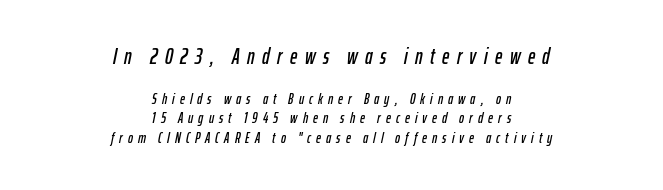
The image shows 22 px text type, italic (leaning right); set centered, normal line spacing (1.32x), unusually wide letter spacing (+0.34 em), not underlined; the first (top) block is 1.47x larger.
